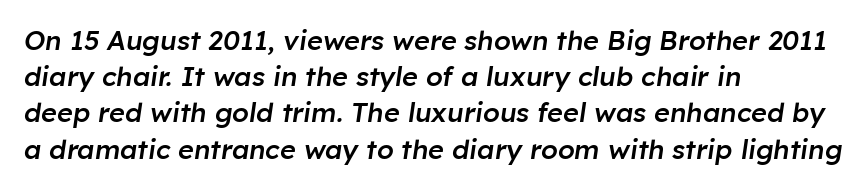
Lines of text with bare space underneath. Tracking value appears to be zero — textbook default spacing. Horizontal alignment here is leftward, the default for most running prose. The passage shown stacks its lines at a standard gap. Typesetter's note: demi weight, one step under bold. This sample uses an oblique cut, with every glyph tilted off the vertical.
